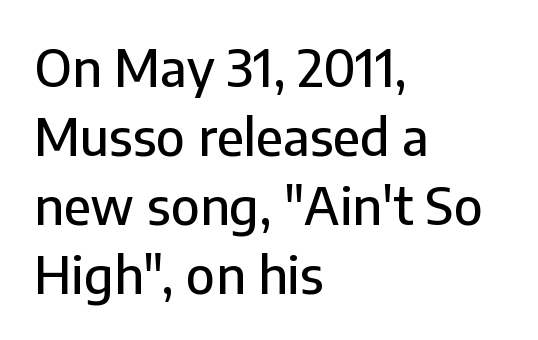
Rows of type keep a routine distance in the vertical direction. The rendering shows plain stroke endings on the letterforms — a sans-serif design. The axis of the letterforms is exactly vertical. The typesetter chose a ragged-right arrangement here. This sample has the flowing, uneven cadence of proportional lettering.
